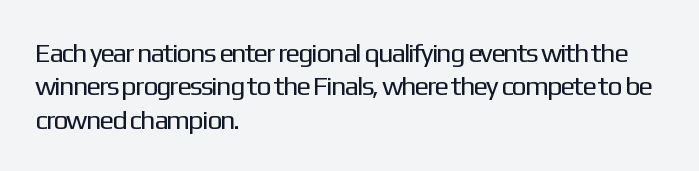
Q: Is the text bold? A: No.
Q: Is the text italic (slanted)? A: No, it is upright.
Q: Is the text underlined? A: No.
Q: How is the paragraph aligned? A: Left-aligned.
Q: Is the spacing between letters normal or unusually wide? A: Normal.
